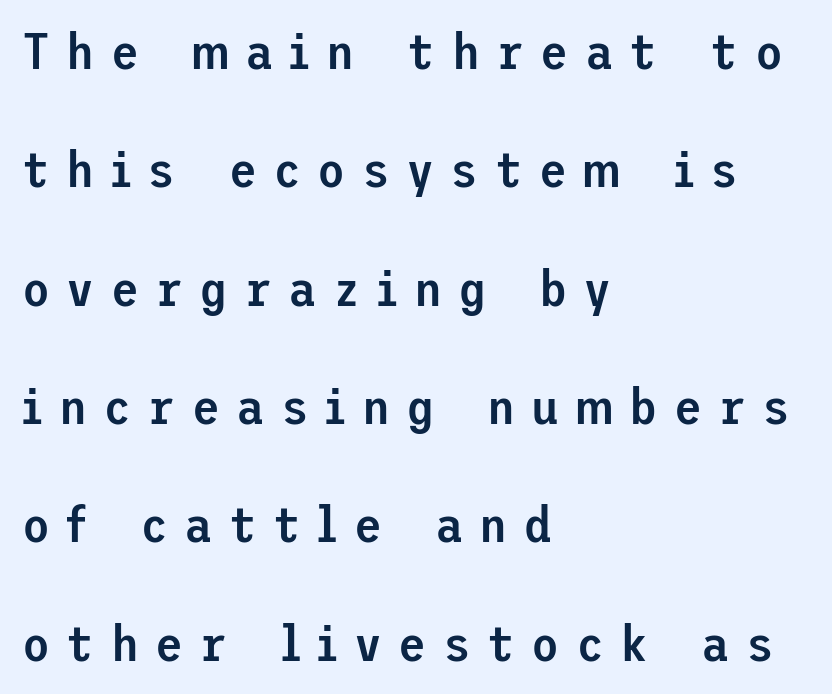
The image shows 51 px semibold sans-serif type, upright; set left-aligned, loose line spacing (2.32x), unusually wide letter spacing (+0.32 em), not underlined; low stroke contrast and a medium x-height.
